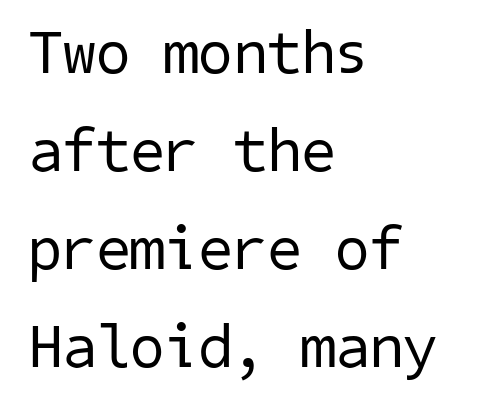
These lines are set flush left with a ragged right edge. Each word holds together tightly as a unit, with standard inter-letter gaps. Look at the bottom of the vertical strokes: they stop flat, with no serifs. Vertical spacing — default.
